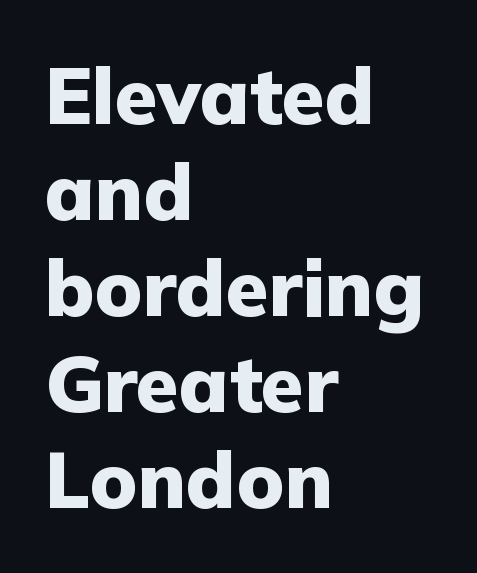
Is the block centered? No — it sits flush against the left margin. What weight is shown? A full bold with thick strokes. Do the characters align in a grid? No, the font is proportional. The typography opts for an upright posture over an oblique one.
